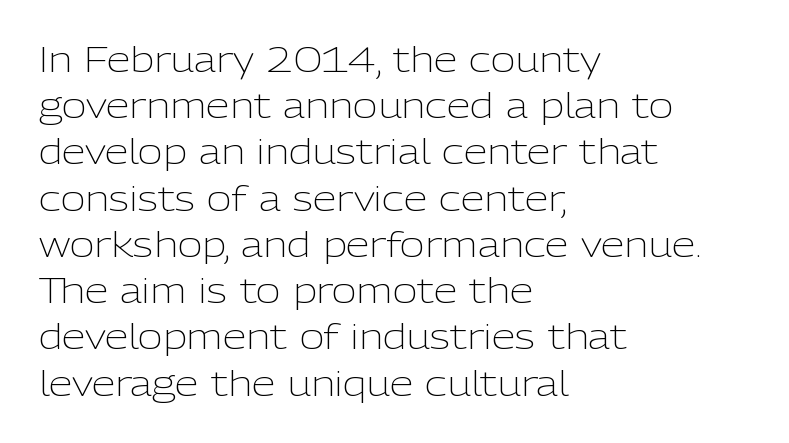
Here the designer chose a conventional face with non-uniform glyph widths. Compared with typical body copy, the letter spacing here is the same. Visually the block forms a straight wall on the left and a jagged coastline on the right. This sample keeps an unexceptional amount of space between lines. Stems here are at most as thick as an everyday book face.
